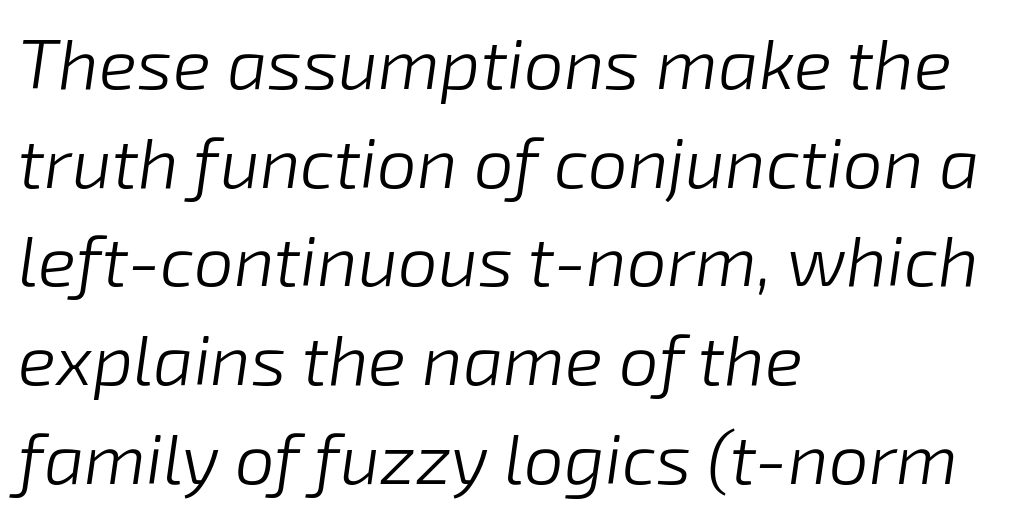
{"italic": "yes", "lean": "right", "slant_degrees": 8, "bold": "no", "weight": "light", "width": "normal", "stroke_contrast": "low", "x_height": "medium", "monospaced": "no", "underline": "no", "align": "left", "line_spacing": "normal", "line_spacing_ratio": 1.39, "letter_spacing": "normal", "letter_spacing_em": 0.0, "glyph_px": 71}
